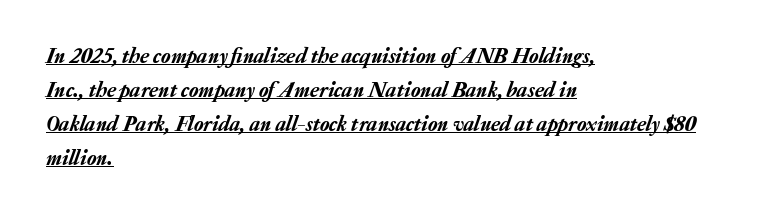
{"italic": "yes", "lean": "right", "slant_degrees": 20, "underline": "yes", "align": "left", "line_spacing": "normal", "line_spacing_ratio": 1.54, "letter_spacing": "normal", "letter_spacing_em": 0.0, "glyph_px": 22}
